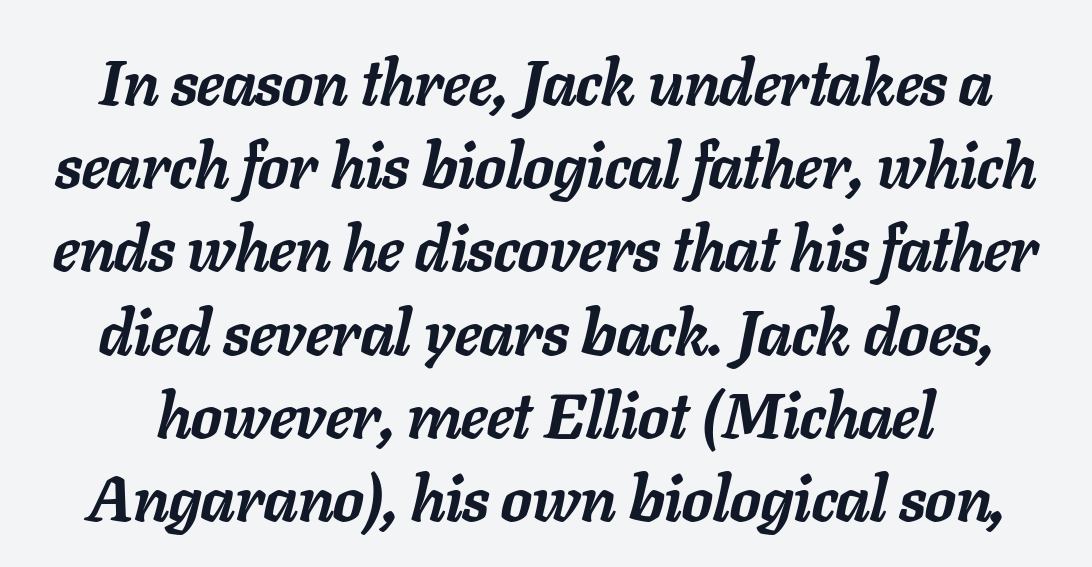
{"italic": "yes", "lean": "right", "slant_degrees": 11, "bold": "yes", "weight": "semibold", "width": "normal", "stroke_contrast": "low", "x_height": "medium", "monospaced": "no", "underline": "no", "line_spacing": "normal", "line_spacing_ratio": 1.3, "letter_spacing": "normal", "letter_spacing_em": 0.0, "glyph_px": 64}
